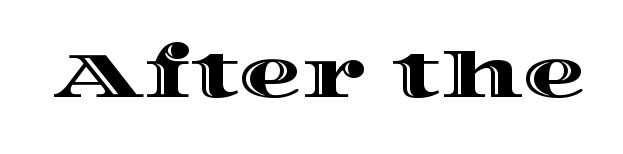
{"italic": "no", "width": "wide", "x_height": "large", "monospaced": "no", "underline": "no", "letter_spacing": "normal", "letter_spacing_em": 0.0, "glyph_px": 63}
